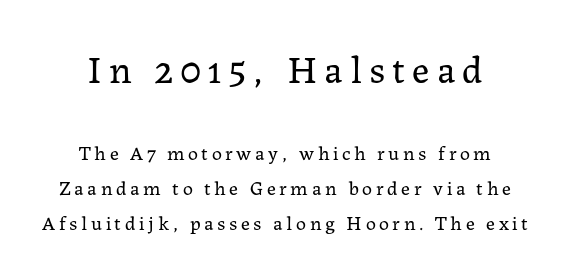
{"serif": "yes", "italic": "no", "bold": "no", "weight": "regular", "width": "normal", "stroke_contrast": "low", "x_height": "medium", "monospaced": "no", "underline": "no", "align": "center", "line_spacing_ratio": 1.75, "larger_block": "first", "size_ratio": 1.95, "glyph_px": 39}
